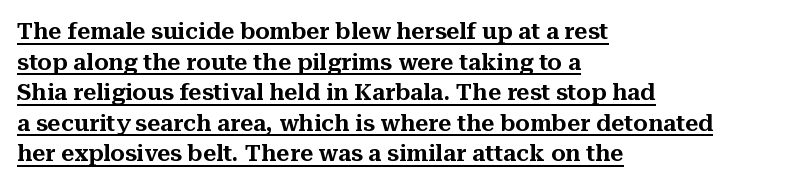
Words appear dense and cohesive because spacing is normal. Designer's note — italics off, roman on. A baseline rule has been typeset under these characters. Compared with typical paragraphs, the rows here are spaced about the same. Which margin do the lines hug? The left one — the right edge is uneven.
